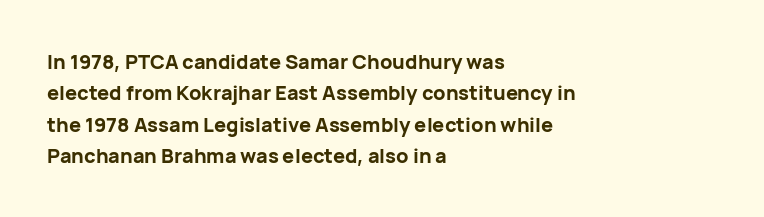
The image shows 20 px bold type, upright; set left-aligned, normal line spacing (1.57x), normal letter spacing, not underlined.
